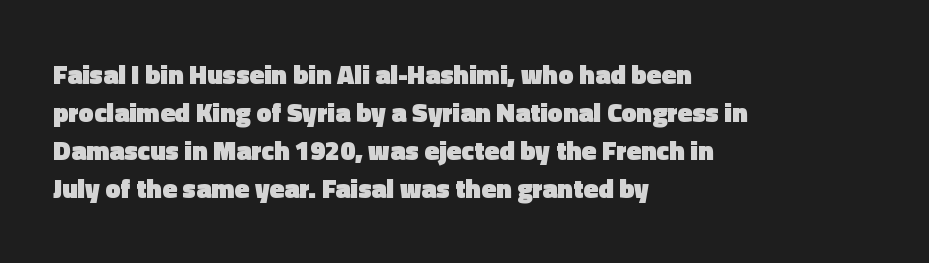
Q: Is the text bold? A: Yes.
Q: Is the text italic (slanted)? A: No, it is upright.
Q: Is the text underlined? A: No.
Q: How is the paragraph aligned? A: Left-aligned.
Q: Is the spacing between letters normal or unusually wide? A: Normal.
Q: Is the spacing between lines tight, normal or loose? A: Normal.
